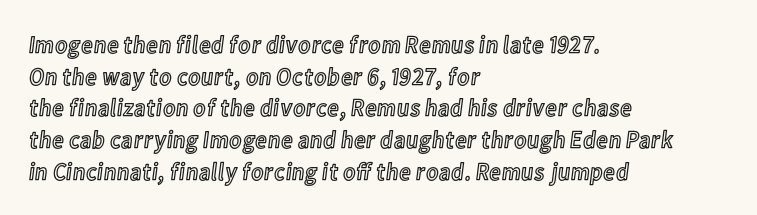
{"underline": "no", "align": "left", "line_spacing": "normal", "line_spacing_ratio": 1.27, "letter_spacing": "normal", "letter_spacing_em": 0.0, "glyph_px": 25}
